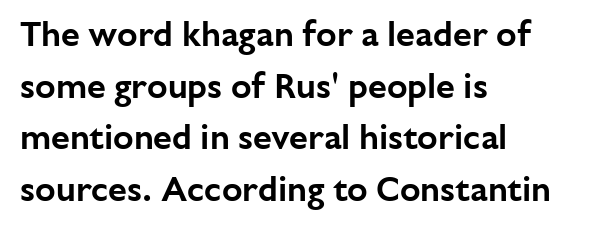
Q: Is the text italic (slanted)? A: No, it is upright.
Q: Is the typeface a serif or a sans-serif typeface? A: Sans-serif.
Q: Is the text underlined? A: No.
Q: How is the paragraph aligned? A: Left-aligned.
Q: Is the spacing between letters normal or unusually wide? A: Normal.
Q: Is the spacing between lines tight, normal or loose? A: Normal.
Q: Width (condensed, normal, or wide)? A: Normal.
Q: Stroke contrast? A: Low.
Q: x-height? A: Medium.
Q: Monospaced? A: No.
